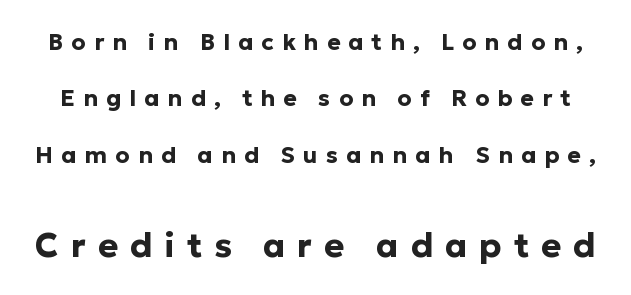
Q: Is the text bold? A: Yes.
Q: Is the text italic (slanted)? A: No, it is upright.
Q: Is the typeface a serif or a sans-serif typeface? A: Sans-serif.
Q: Is the text underlined? A: No.
Q: Is the spacing between letters normal or unusually wide? A: Unusually wide.
Q: Is the spacing between lines tight, normal or loose? A: Loose.
Q: Which block of text is set in a larger size, the first (top) or the second (bottom)? A: The second (bottom) one.
Q: Width (condensed, normal, or wide)? A: Normal.
Q: Stroke contrast? A: Low.
Q: x-height? A: Medium.
Q: Monospaced? A: No.
